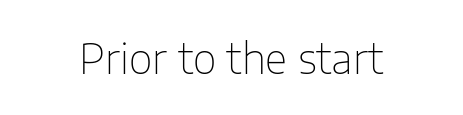
Type without underlining. A typesetter would call this proportional, since set widths differ per character. A quiet, ordinary-to-light weight characterises the typeface. The gaps between neighbouring characters are ordinary and unremarkable.
